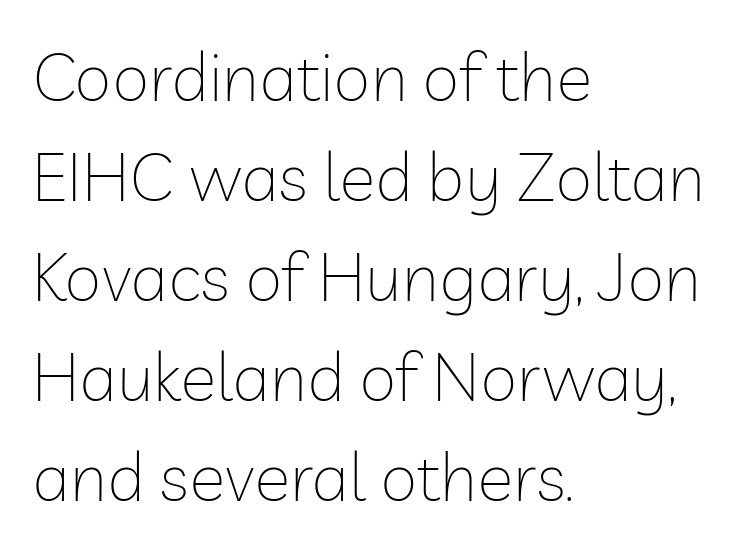
{"serif": "no", "italic": "no", "bold": "no", "weight": "thin", "width": "normal", "stroke_contrast": "low", "x_height": "medium", "monospaced": "no", "underline": "no", "align": "left", "line_spacing": "normal", "line_spacing_ratio": 1.47, "letter_spacing": "normal", "letter_spacing_em": 0.0, "glyph_px": 68}
